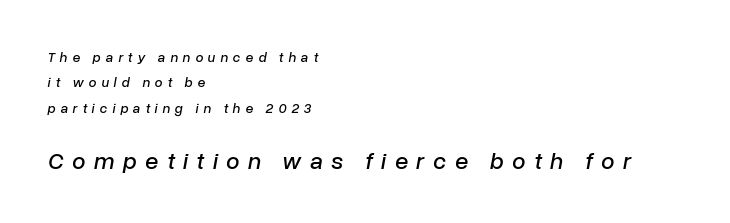
{"italic": "yes", "lean": "right", "slant_degrees": 10, "underline": "no", "align": "left", "line_spacing_ratio": 1.82, "letter_spacing": "wide", "letter_spacing_em": 0.35, "larger_block": "second", "size_ratio": 1.71, "glyph_px": 24}
